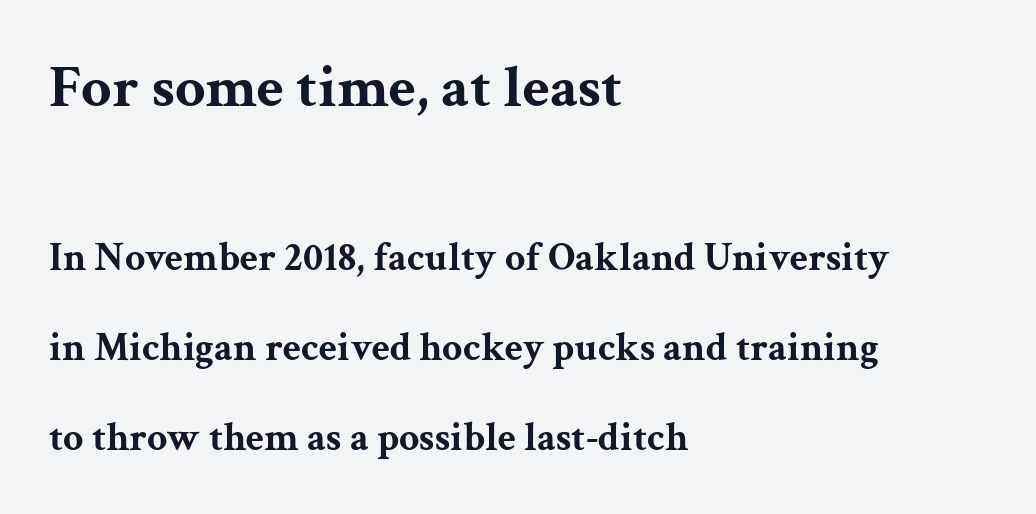
{"serif": "yes", "italic": "no", "bold": "yes", "weight": "bold", "width": "wide", "stroke_contrast": "medium", "x_height": "medium", "monospaced": "no", "underline": "no", "align": "left", "line_spacing": "loose", "line_spacing_ratio": 2.25, "letter_spacing": "normal", "letter_spacing_em": 0.0, "larger_block": "first", "size_ratio": 1.5, "glyph_px": 60}
